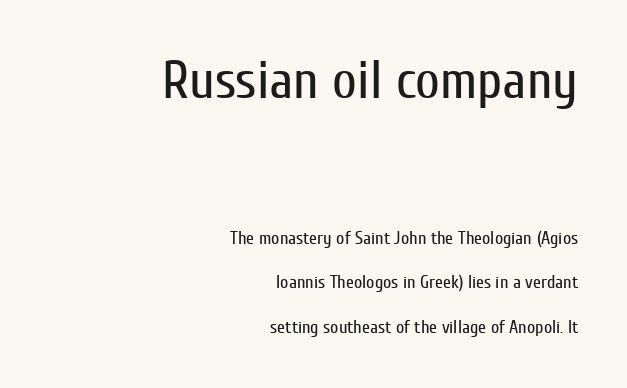
If you measured baseline to baseline, you'd find a long distance. Nope, no serifs anywhere on these letters. Designer's note — italics off, roman on. These lines keep a tight, regular rhythm from letter to letter. Size hierarchy here favors the leading block over the trailing one. A student would call this right alignment; a typographer would say flush right, rag left.
